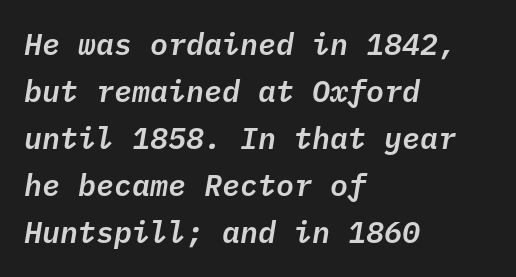
Regarding leading, the lines here are spaced in the standard way. The line texture is even and compact thanks to regular tracking. Here the designer chose a console-style face with uniform glyph widths. The space beneath each line is pristine and unruled. The lettering tilts uniformly, giving the passage an italic look. The rendering anchors every line to the left-hand side.
